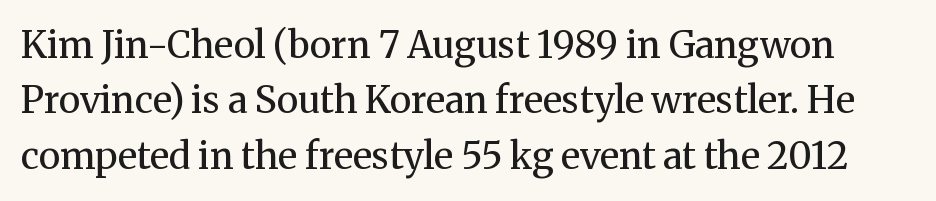
The image shows 37 px regular-weight serif type, upright; set normal line spacing (1.5x), normal letter spacing, not underlined; medium stroke contrast and a medium x-height.
